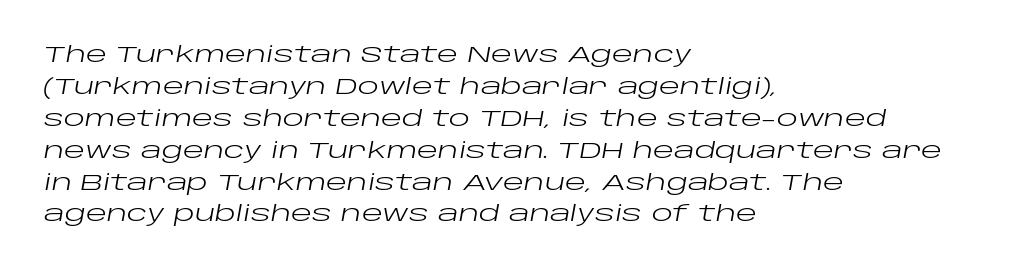
{"italic": "yes", "lean": "right", "slant_degrees": 10, "bold": "no", "underline": "no", "align": "left", "line_spacing": "normal", "line_spacing_ratio": 1.45, "letter_spacing": "normal", "letter_spacing_em": 0.0, "glyph_px": 22}
